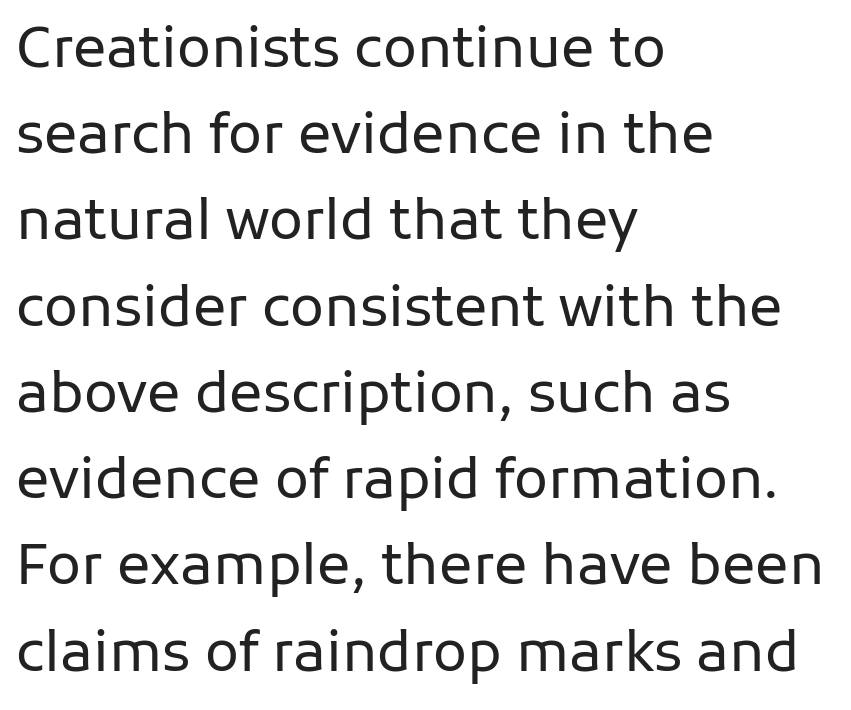
The image shows 56 px regular-weight sans-serif type, upright; set left-aligned, normal line spacing (1.54x), normal letter spacing, not underlined; low stroke contrast and a medium x-height.
